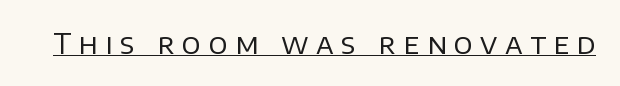
The image shows 28 px regular-weight sans-serif type, upright; set unusually wide letter spacing (+0.27 em), underlined; low stroke contrast and a large x-height.
